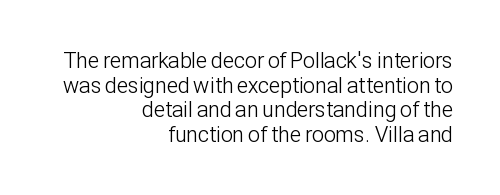
The typeface has the unassuming heft of standard copy or less. Descenders hang freely into open space. The lettering holds an erect, upright posture throughout. Where is the straight margin? On the right.
